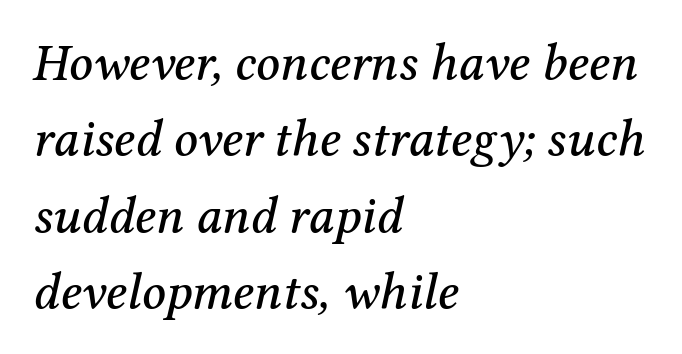
{"serif": "yes", "italic": "yes", "lean": "right", "slant_degrees": 12, "width": "normal", "stroke_contrast": "medium", "x_height": "medium", "monospaced": "no", "underline": "no", "align": "left", "line_spacing": "normal", "line_spacing_ratio": 1.47, "letter_spacing": "normal", "letter_spacing_em": 0.0, "glyph_px": 52}
